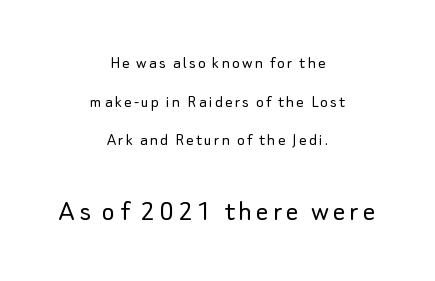
The image shows 31 px light sans-serif type, upright; set centered, loose line spacing (2.15x), not underlined; the second (bottom) block is 1.72x larger; low stroke contrast and a small x-height.
